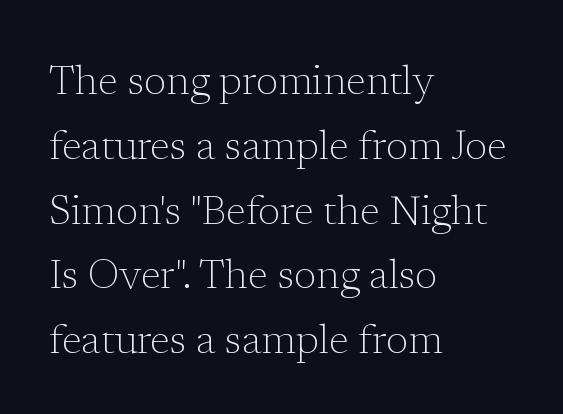
Honestly, the row spacing looks completely unremarkable. A typesetter would call this proportional, since set widths differ per character. The glyphs are unaccompanied by any horizontal stroke below them. Does the copy run flush right? No — it runs flush left.
